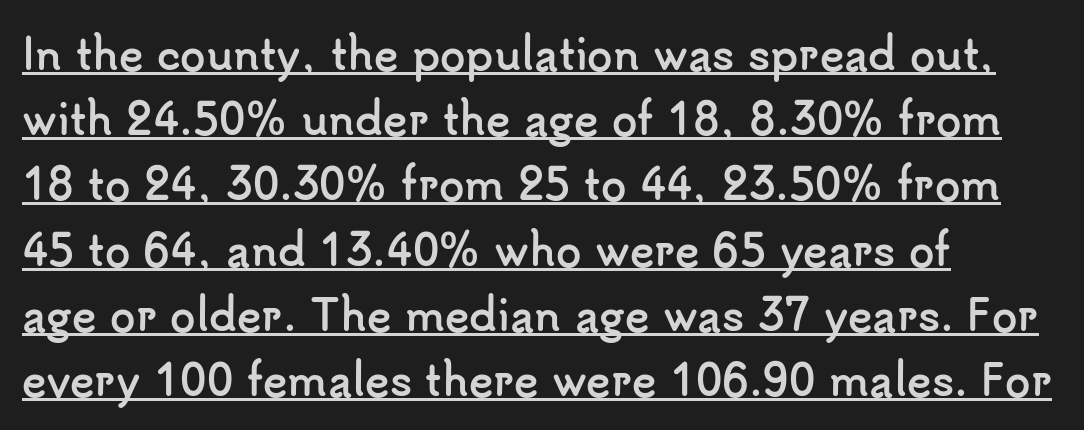
The rag falls on the right side of this text block. The line texture is even and compact thanks to regular tracking. The strokes are fattened all the way to bold. This sample keeps an unexceptional amount of space between lines. Characters remain perfectly vertical along every line. Underline: present.
